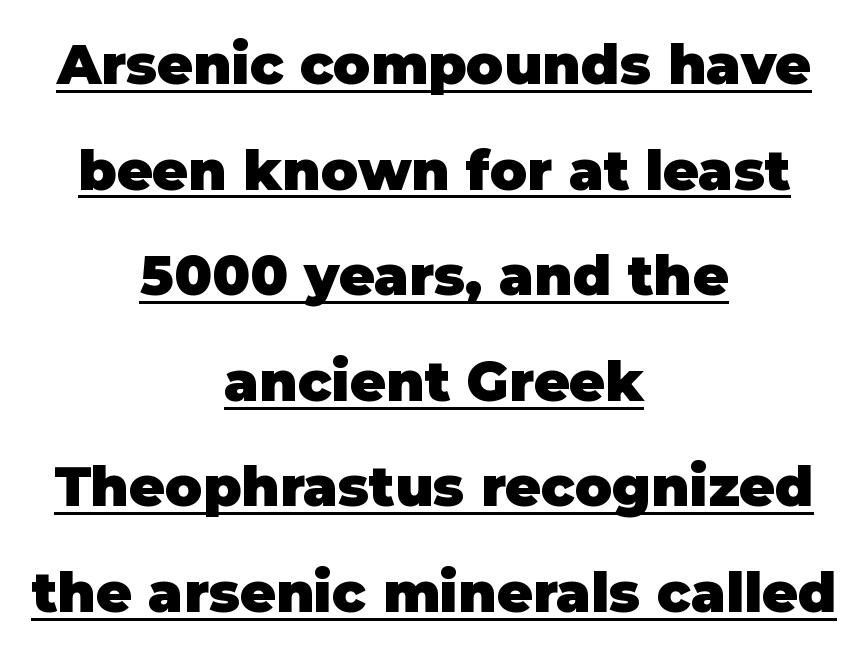
{"serif": "no", "italic": "no", "bold": "yes", "weight": "heavy", "width": "normal", "stroke_contrast": "low", "x_height": "large", "monospaced": "no", "underline": "yes", "align": "center", "line_spacing": "loose", "line_spacing_ratio": 1.92, "letter_spacing": "normal", "letter_spacing_em": 0.0, "glyph_px": 55}
